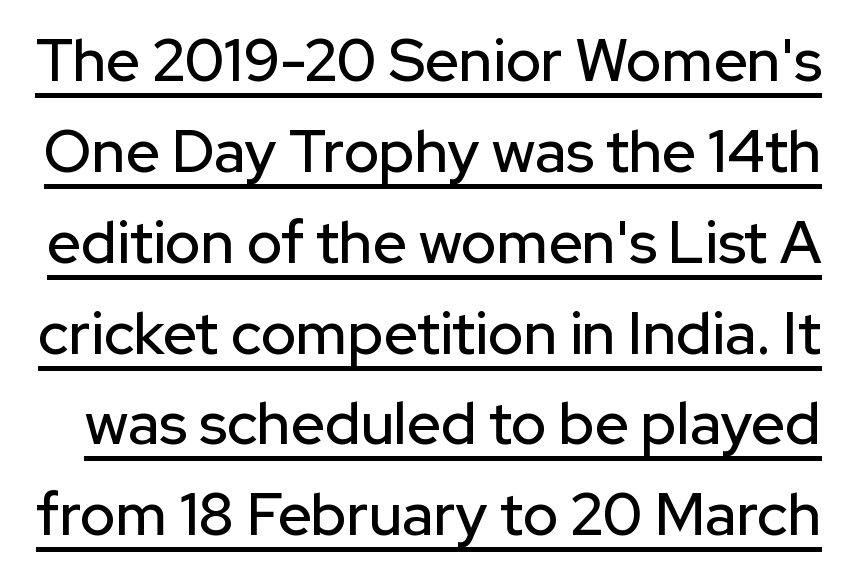
You can see a thin bar hugging the bottom of the glyphs. No feet cap the strokes, marking this as sans-serif type. Nope, not italic — everything's standing straight. This rendering leaves character spacing at its baseline value. Reading down the column, the eye jumps a familiar distance to each next line.
